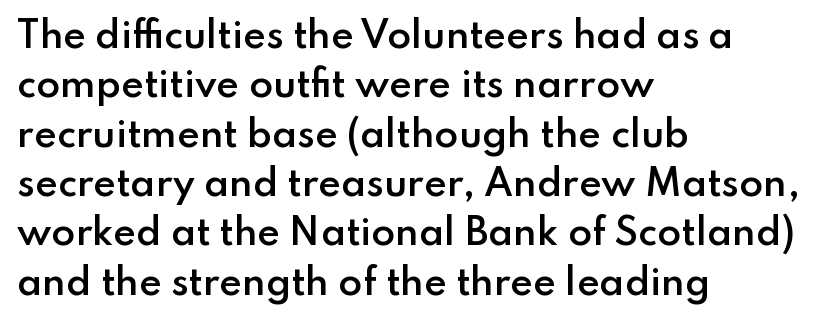
{"serif": "no", "italic": "no", "bold": "semi", "weight": "semibold", "width": "normal", "stroke_contrast": "low", "x_height": "small", "monospaced": "no", "underline": "no", "align": "left", "line_spacing": "normal", "line_spacing_ratio": 1.41, "letter_spacing": "normal", "letter_spacing_em": 0.0, "glyph_px": 35}
